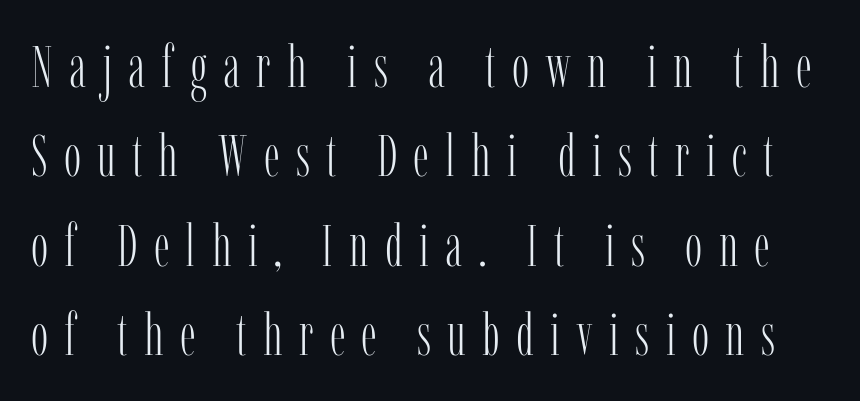
The image shows 58 px light, condensed serif type, upright; set normal line spacing (1.54x), unusually wide letter spacing (+0.28 em), not underlined; low stroke contrast and a medium x-height.
